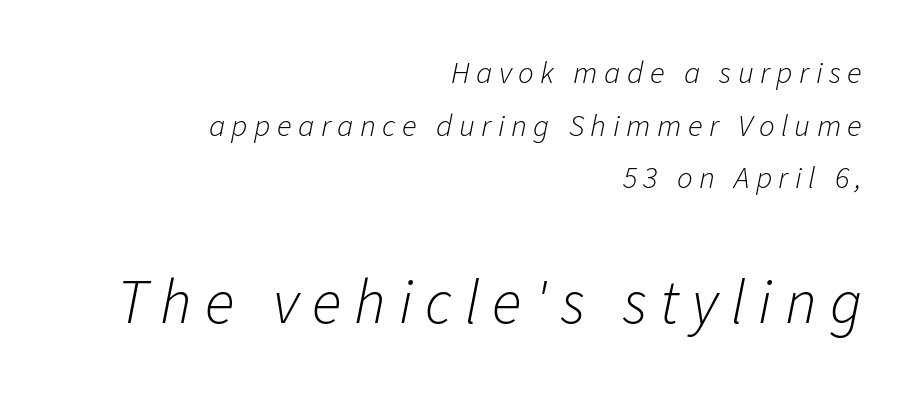
Q: Is the text bold? A: No.
Q: Is the text italic (slanted)? A: Yes, it leans right by about 11 degrees.
Q: Is the text underlined? A: No.
Q: How is the paragraph aligned? A: Right-aligned.
Q: Is the spacing between letters normal or unusually wide? A: Unusually wide.
Q: Is the spacing between lines tight, normal or loose? A: Normal.
Q: Which block of text is set in a larger size, the first (top) or the second (bottom)? A: The second (bottom) one.
Q: Width (condensed, normal, or wide)? A: Normal.
Q: Stroke contrast? A: Low.
Q: x-height? A: Medium.
Q: Monospaced? A: No.
